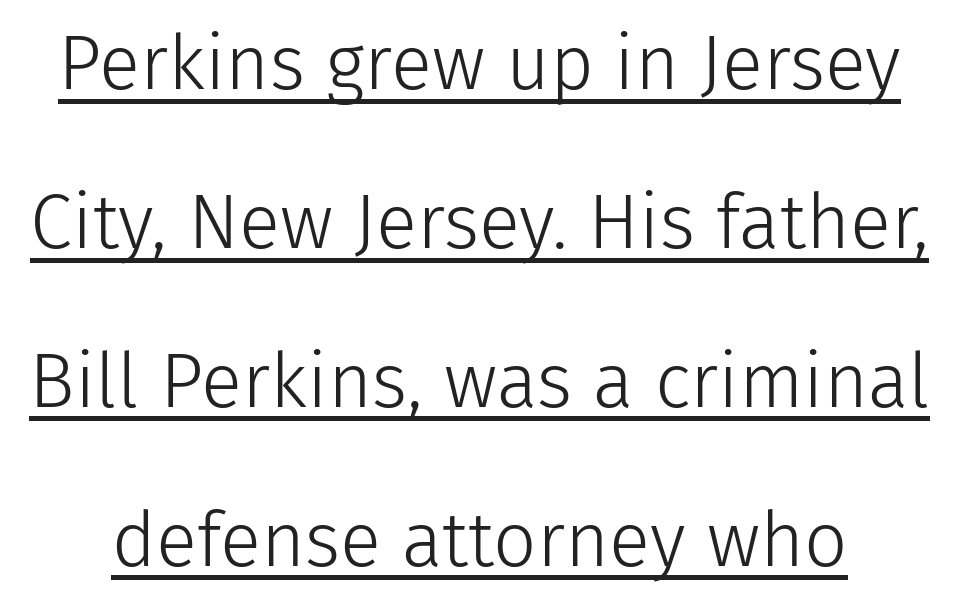
{"serif": "no", "italic": "no", "bold": "no", "weight": "light", "width": "normal", "stroke_contrast": "low", "x_height": "medium", "monospaced": "no", "underline": "yes", "line_spacing": "loose", "line_spacing_ratio": 2.09, "letter_spacing": "normal", "letter_spacing_em": 0.0, "glyph_px": 76}
